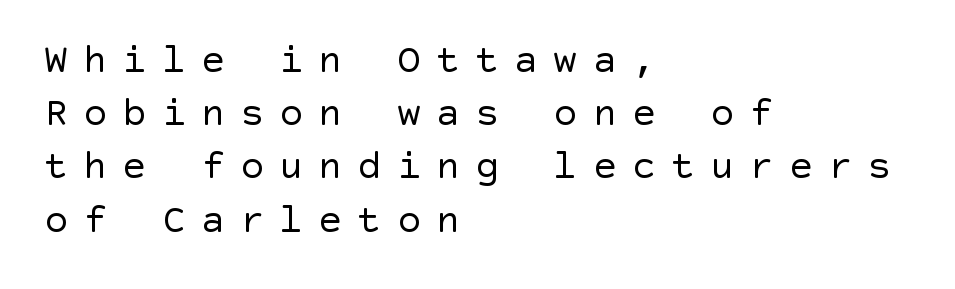
Does the copy run flush right? No — it runs flush left. The specimen omits any rule beneath the text block's lines. Serif or sans? Sans — the stroke terminals are bare. Nope, not italic — everything's standing straight.
